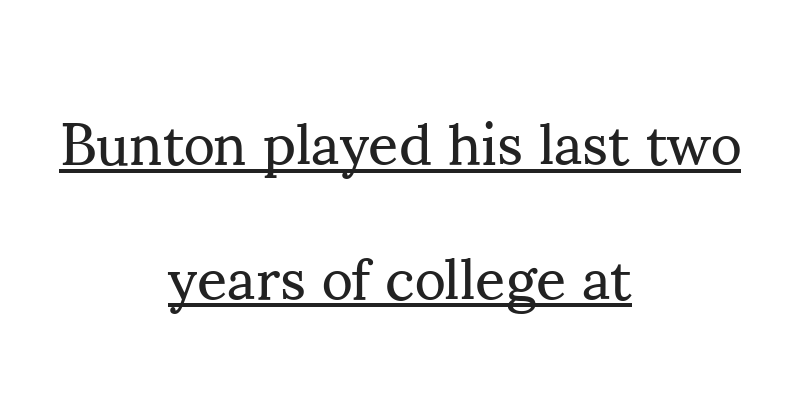
Quick note: underline on. Note the varied advance widths — an 'i' is clearly narrower than an 'm'. The space between consecutive lines is lavish. The rendering positions every line midway between the sides. The designer went with a serif here, giving each stem small feet. A roman cut, with each character standing at attention.
